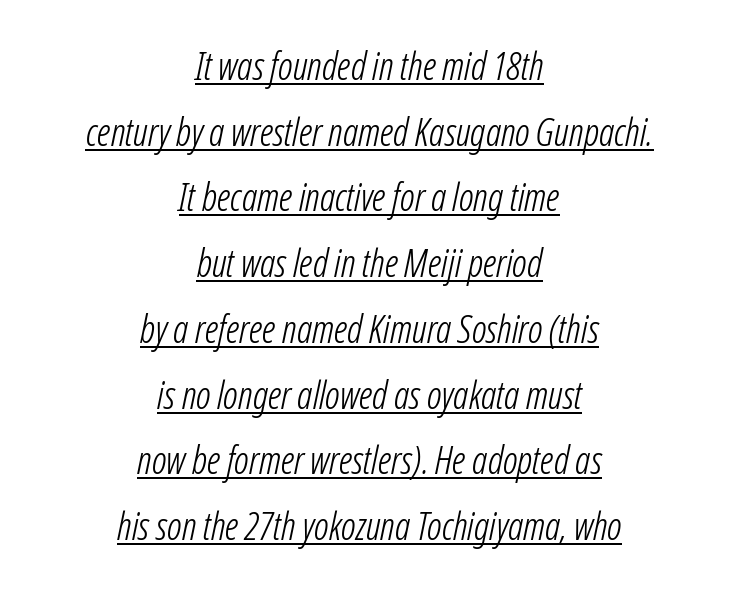
Q: Is the text bold? A: No.
Q: Is the text italic (slanted)? A: Yes, it leans right by about 12 degrees.
Q: Is the text underlined? A: Yes.
Q: How is the paragraph aligned? A: Centered.
Q: Is the spacing between letters normal or unusually wide? A: Normal.
Q: Width (condensed, normal, or wide)? A: Condensed.
Q: Stroke contrast? A: Low.
Q: x-height? A: Medium.
Q: Monospaced? A: No.
